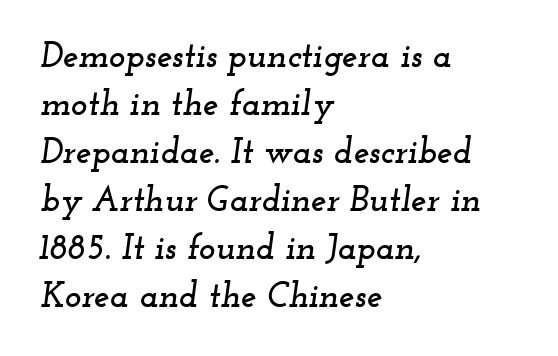
Q: Is the text italic (slanted)? A: Yes, it leans right by about 12 degrees.
Q: Is the typeface a serif or a sans-serif typeface? A: Serif.
Q: Is the text underlined? A: No.
Q: How is the paragraph aligned? A: Left-aligned.
Q: Is the spacing between letters normal or unusually wide? A: Normal.
Q: Is the spacing between lines tight, normal or loose? A: Normal.
Q: Width (condensed, normal, or wide)? A: Wide.
Q: Stroke contrast? A: Low.
Q: x-height? A: Small.
Q: Monospaced? A: No.
